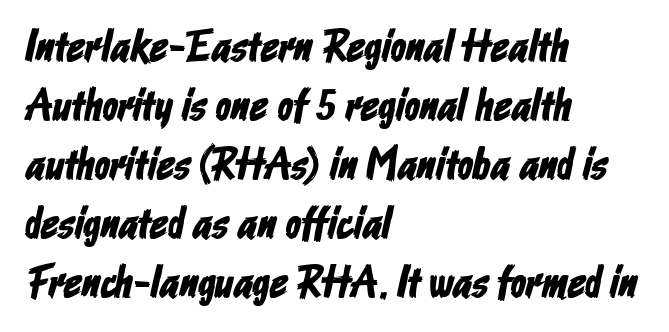
{"serif": "no", "width": "condensed", "stroke_contrast": "low", "x_height": "medium", "monospaced": "no", "underline": "no", "align": "left", "line_spacing": "normal", "line_spacing_ratio": 1.31, "letter_spacing": "normal", "letter_spacing_em": 0.0, "glyph_px": 45}
